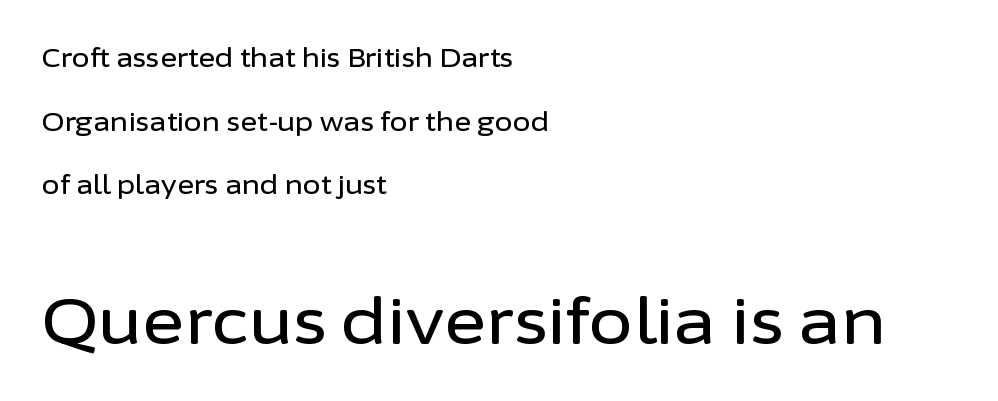
Q: Is the text italic (slanted)? A: No, it is upright.
Q: Is the typeface a serif or a sans-serif typeface? A: Sans-serif.
Q: Is the text underlined? A: No.
Q: How is the paragraph aligned? A: Left-aligned.
Q: Is the spacing between letters normal or unusually wide? A: Normal.
Q: Is the spacing between lines tight, normal or loose? A: Loose.
Q: Which block of text is set in a larger size, the first (top) or the second (bottom)? A: The second (bottom) one.
Q: Width (condensed, normal, or wide)? A: Normal.
Q: Stroke contrast? A: Low.
Q: x-height? A: Medium.
Q: Monospaced? A: No.
